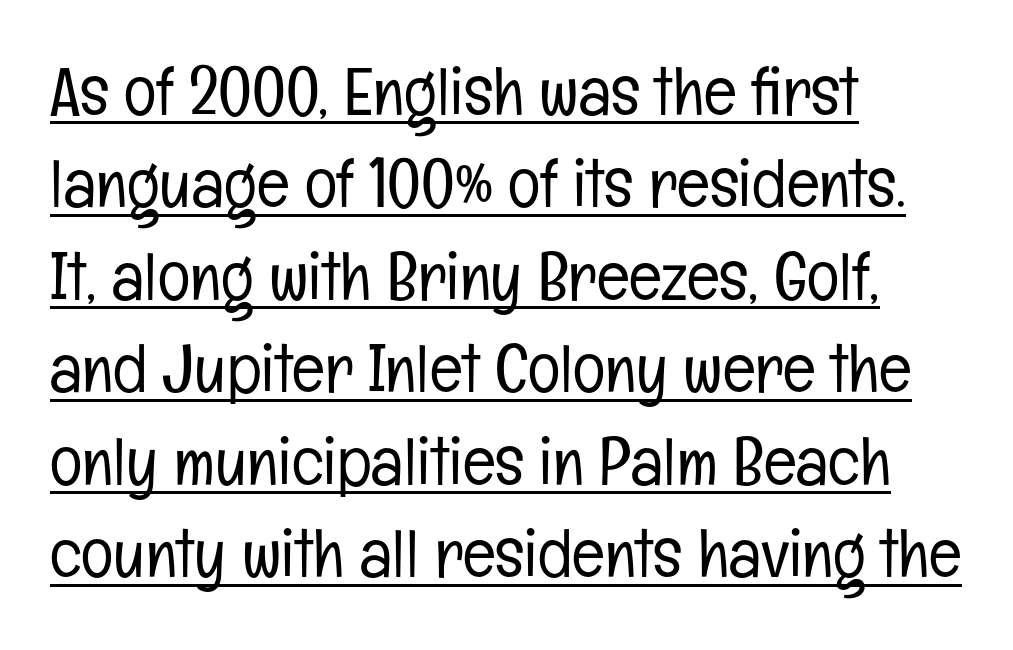
Q: Is the text bold? A: No.
Q: Is the text italic (slanted)? A: No, it is upright.
Q: Is the typeface a serif or a sans-serif typeface? A: Sans-serif.
Q: Is the text underlined? A: Yes.
Q: How is the paragraph aligned? A: Left-aligned.
Q: Is the spacing between letters normal or unusually wide? A: Normal.
Q: Is the spacing between lines tight, normal or loose? A: Normal.
Q: Width (condensed, normal, or wide)? A: Condensed.
Q: Stroke contrast? A: Low.
Q: x-height? A: Medium.
Q: Monospaced? A: No.
